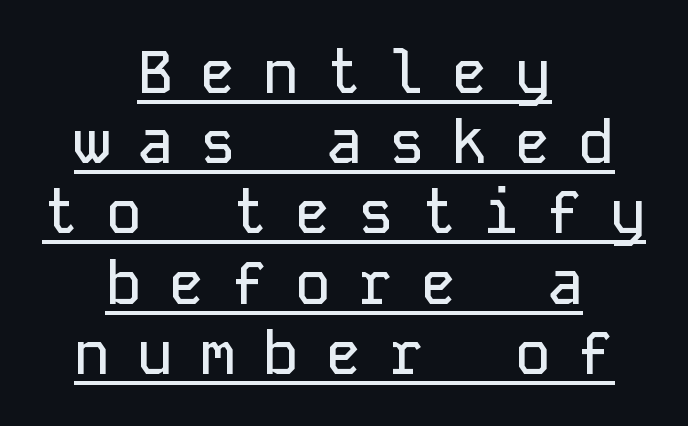
Q: Is the text italic (slanted)? A: No, it is upright.
Q: Is the typeface a serif or a sans-serif typeface? A: Sans-serif.
Q: Is the text underlined? A: Yes.
Q: How is the paragraph aligned? A: Centered.
Q: Is the spacing between letters normal or unusually wide? A: Unusually wide.
Q: Width (condensed, normal, or wide)? A: Normal.
Q: Stroke contrast? A: Low.
Q: x-height? A: Medium.
Q: Monospaced? A: Yes.
